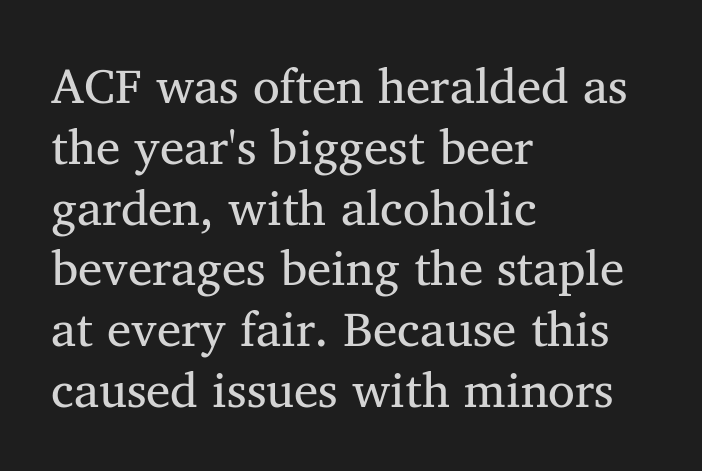
Q: Is the typeface a serif or a sans-serif typeface? A: Serif.
Q: Is the text underlined? A: No.
Q: How is the paragraph aligned? A: Left-aligned.
Q: Is the spacing between letters normal or unusually wide? A: Normal.
Q: Width (condensed, normal, or wide)? A: Normal.
Q: Stroke contrast? A: Medium.
Q: x-height? A: Medium.
Q: Monospaced? A: No.
